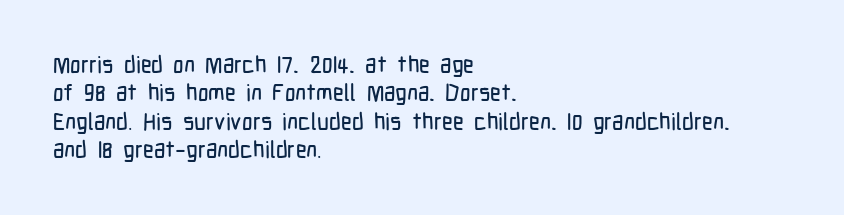
One-word summary of the alignment: left. These lines keep a tight, regular rhythm from letter to letter. Letters rest on an invisible, unmarked baseline. In terms of posture, this sample is upright.
